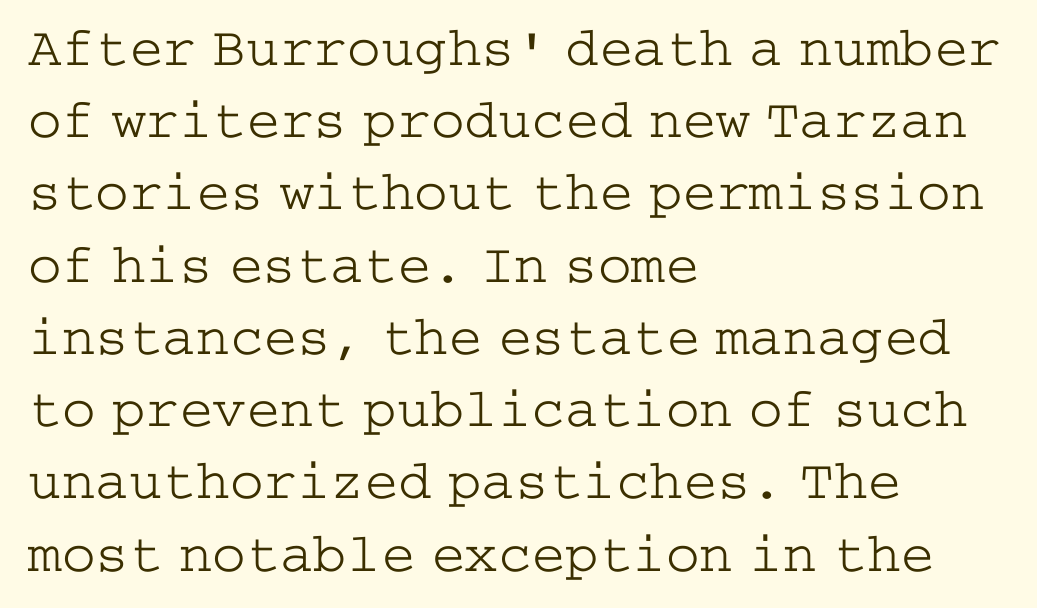
{"serif": "yes", "italic": "no", "bold": "no", "weight": "light", "width": "wide", "stroke_contrast": "low", "x_height": "medium", "underline": "no", "align": "left", "line_spacing": "normal", "line_spacing_ratio": 1.29, "letter_spacing": "normal", "letter_spacing_em": 0.0, "glyph_px": 56}
